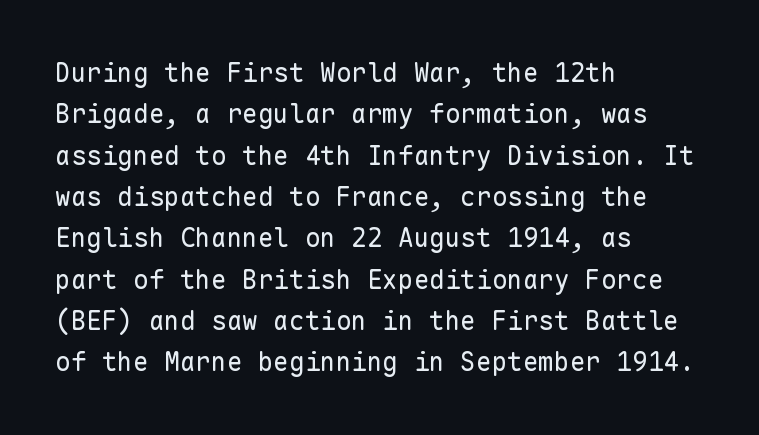
{"italic": "no", "bold": "no", "underline": "no", "align": "left", "line_spacing": "normal", "line_spacing_ratio": 1.59, "letter_spacing": "normal", "letter_spacing_em": 0.0, "glyph_px": 26}
